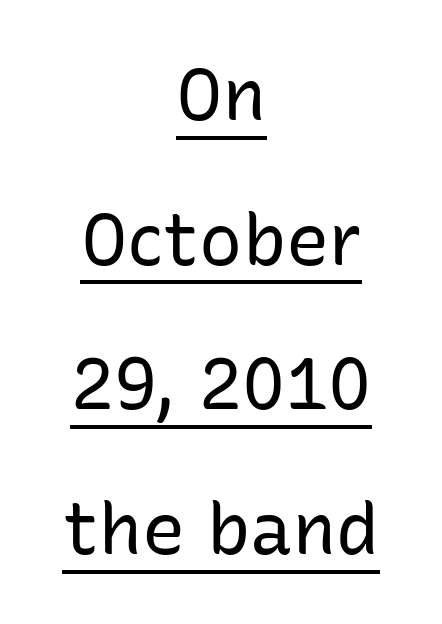
Q: Is the text bold? A: No.
Q: Is the text italic (slanted)? A: No, it is upright.
Q: Is the typeface a serif or a sans-serif typeface? A: Sans-serif.
Q: Is the text underlined? A: Yes.
Q: How is the paragraph aligned? A: Centered.
Q: Is the spacing between letters normal or unusually wide? A: Normal.
Q: Is the spacing between lines tight, normal or loose? A: Loose.
Q: Width (condensed, normal, or wide)? A: Normal.
Q: Stroke contrast? A: Low.
Q: x-height? A: Medium.
Q: Monospaced? A: No.
